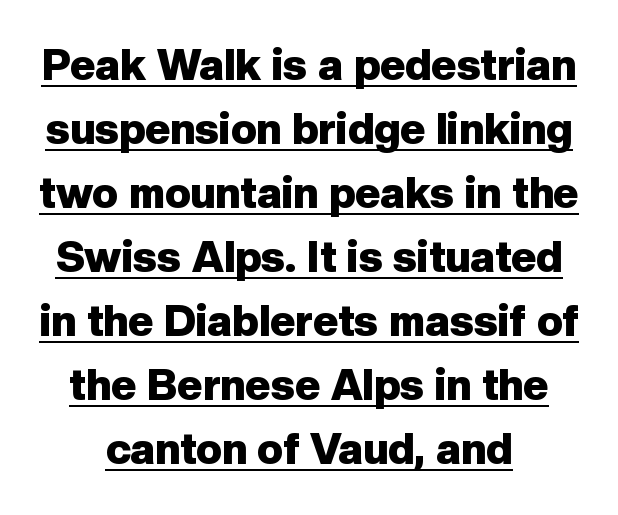
Q: Is the text bold? A: Yes.
Q: Is the text italic (slanted)? A: No, it is upright.
Q: Is the typeface a serif or a sans-serif typeface? A: Sans-serif.
Q: Is the text underlined? A: Yes.
Q: How is the paragraph aligned? A: Centered.
Q: Is the spacing between letters normal or unusually wide? A: Normal.
Q: Is the spacing between lines tight, normal or loose? A: Normal.
Q: Width (condensed, normal, or wide)? A: Normal.
Q: Stroke contrast? A: Low.
Q: x-height? A: Medium.
Q: Monospaced? A: No.
